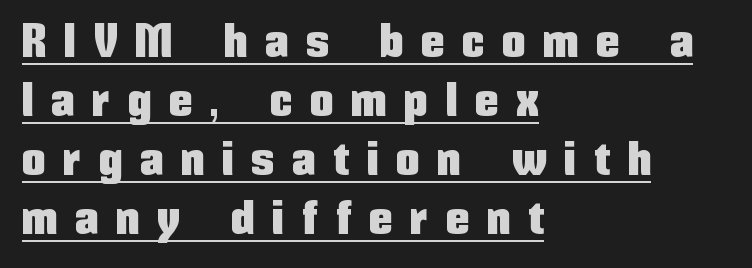
Q: Is the text italic (slanted)? A: No, it is upright.
Q: Is the typeface a serif or a sans-serif typeface? A: Sans-serif.
Q: Is the text underlined? A: Yes.
Q: How is the paragraph aligned? A: Left-aligned.
Q: Is the spacing between letters normal or unusually wide? A: Unusually wide.
Q: Is the spacing between lines tight, normal or loose? A: Normal.
Q: Width (condensed, normal, or wide)? A: Condensed.
Q: Stroke contrast? A: Low.
Q: x-height? A: Medium.
Q: Monospaced? A: No.
